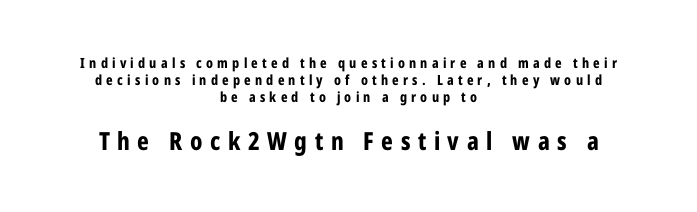
{"italic": "no", "bold": "yes", "underline": "no", "align": "center", "line_spacing_ratio": 1.2, "letter_spacing": "wide", "letter_spacing_em": 0.3, "larger_block": "second", "size_ratio": 1.79, "glyph_px": 25}
